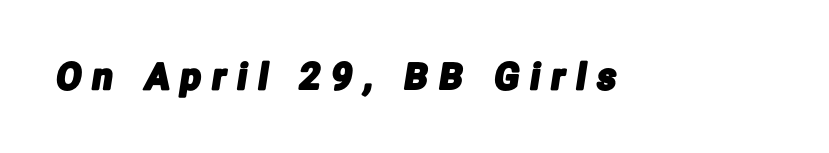
{"serif": "no", "width": "condensed", "stroke_contrast": "low", "x_height": "medium", "monospaced": "no", "underline": "no", "letter_spacing": "wide", "letter_spacing_em": 0.32, "glyph_px": 36}
